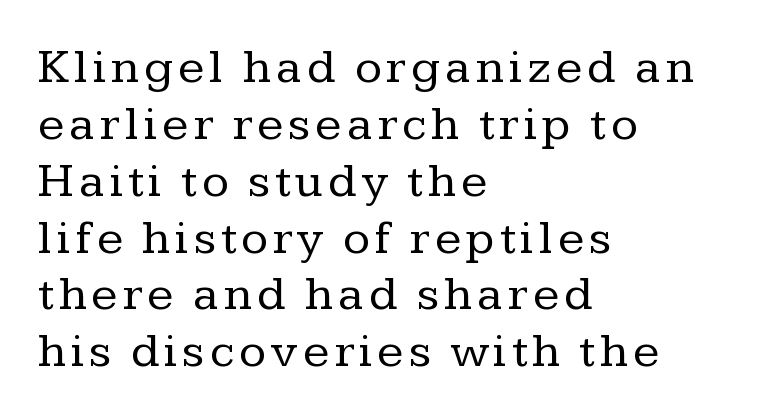
{"serif": "yes", "italic": "no", "bold": "no", "weight": "regular", "width": "normal", "stroke_contrast": "low", "x_height": "medium", "monospaced": "no", "underline": "no", "align": "left", "line_spacing_ratio": 1.16, "glyph_px": 49}
